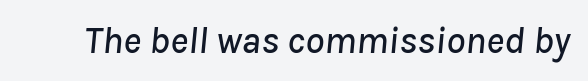
{"italic": "yes", "lean": "right", "slant_degrees": 8, "width": "normal", "stroke_contrast": "low", "x_height": "medium", "monospaced": "no", "underline": "no", "letter_spacing": "normal", "letter_spacing_em": 0.0, "glyph_px": 38}
